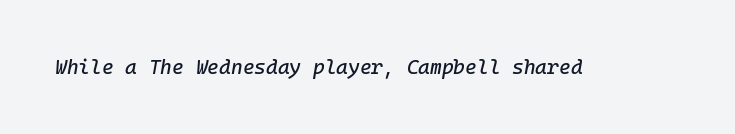
A typesetter would call this zero additional tracking. Tall strokes in this sample are angled rather than plumb. The strip under each line holds only bare page.
